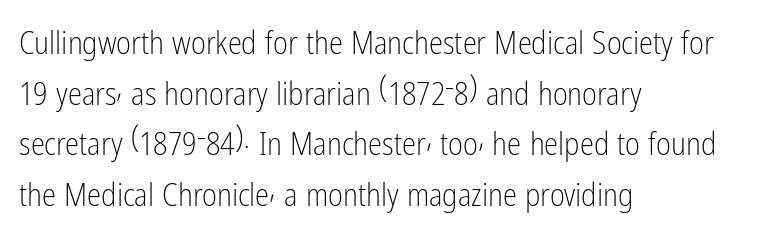
Each letter keeps its own natural width here, so spacing adapts to shape. One glance says typical: line gaps are just what's usual. The area under the type is left untouched. Weight: in the light-to-regular range. If you drew a ruler down the left edge, every line would touch it.
